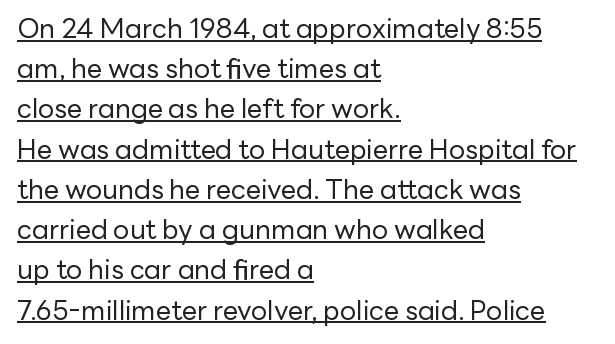
The image shows 27 px text type, upright; set left-aligned, normal line spacing (1.49x), normal letter spacing, underlined.
